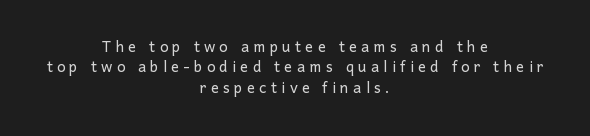
{"italic": "no", "bold": "no", "underline": "no", "align": "center", "line_spacing": "tight", "line_spacing_ratio": 1.02, "letter_spacing": "wide", "letter_spacing_em": 0.21, "glyph_px": 20}
